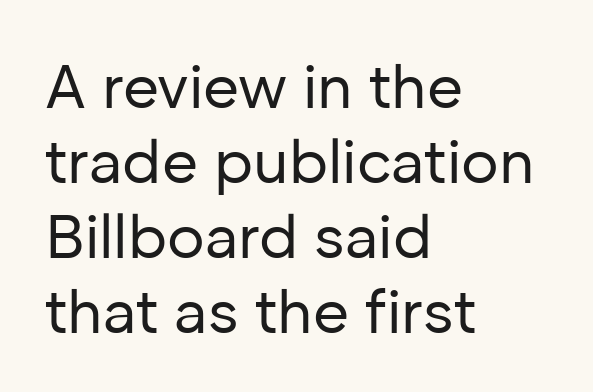
The image shows 62 px regular-weight sans-serif type, upright; set left-aligned, line spacing 1.21x, normal letter spacing, not underlined; low stroke contrast and a medium x-height.
